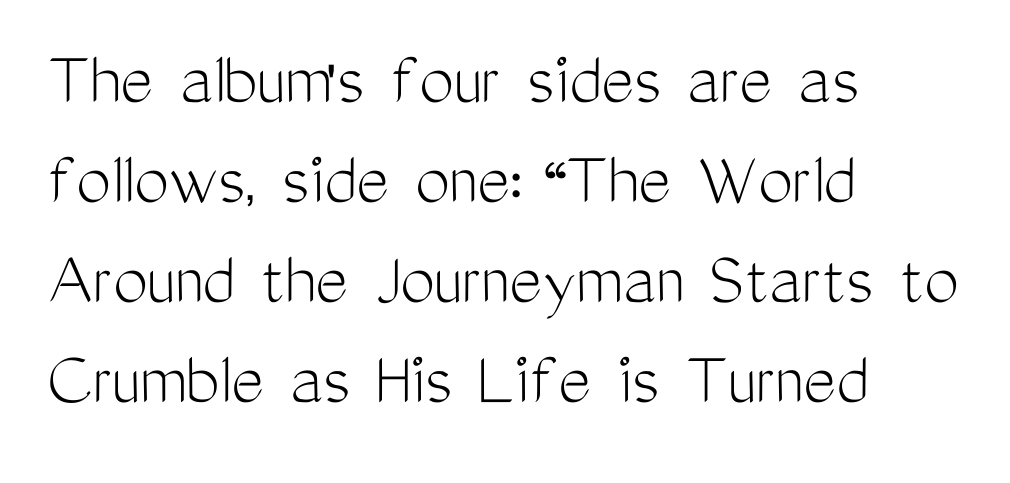
The image shows 78 px light, condensed sans-serif type, upright; set left-aligned, normal line spacing (1.28x), normal letter spacing, not underlined; medium stroke contrast and a medium x-height.
